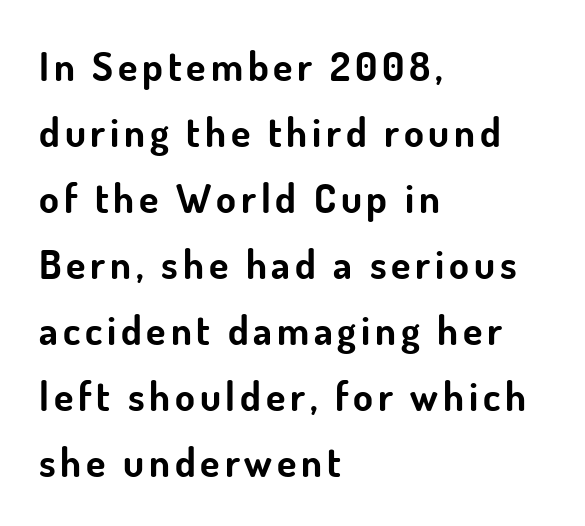
The image shows 40 px bold sans-serif type, upright; set left-aligned, normal line spacing (1.65x), not underlined; low stroke contrast and a small x-height.
